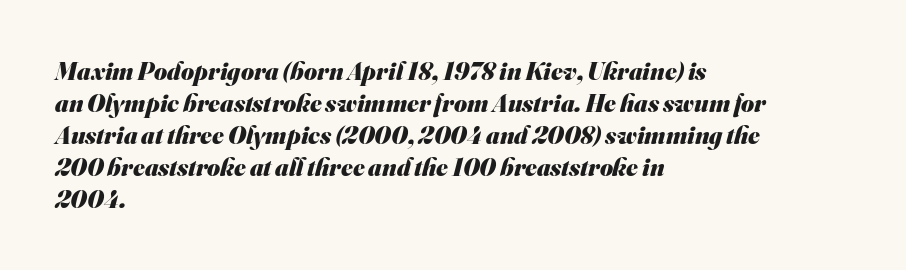
Q: Is the text bold? A: Yes.
Q: Is the text underlined? A: No.
Q: How is the paragraph aligned? A: Left-aligned.
Q: Is the spacing between letters normal or unusually wide? A: Normal.
Q: Is the spacing between lines tight, normal or loose? A: Normal.
